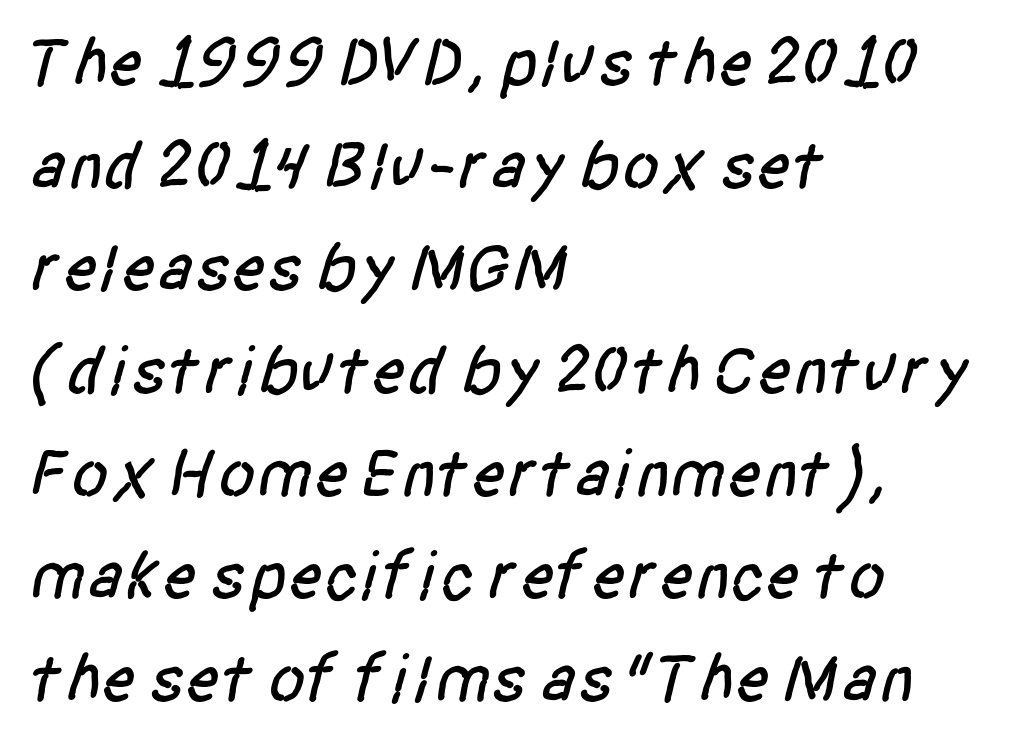
The image shows 68 px condensed sans-serif type; set left-aligned, normal line spacing (1.51x), normal letter spacing, not underlined; low stroke contrast and a large x-height.
